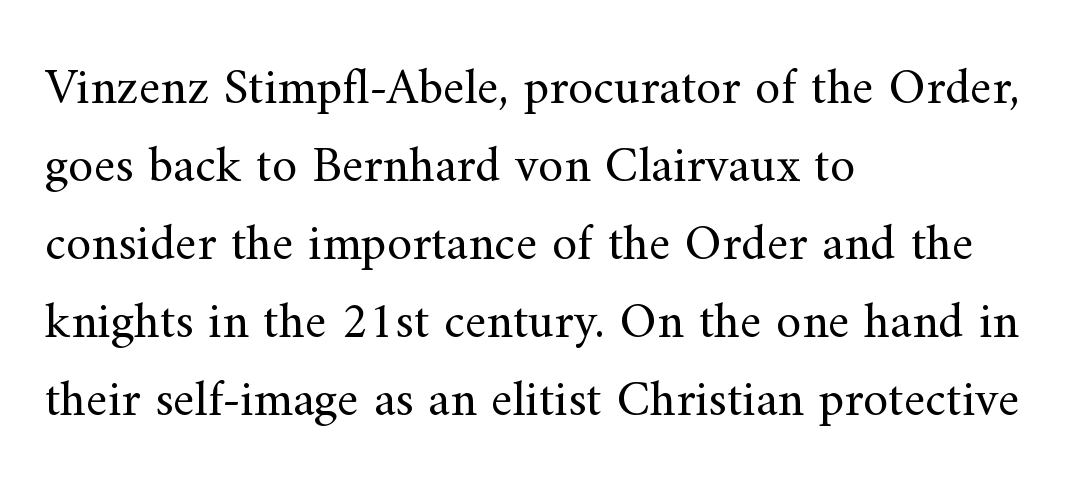
The image shows 51 px regular-weight serif type, upright; set left-aligned, normal line spacing (1.53x), normal letter spacing, not underlined; medium stroke contrast and a small x-height.
